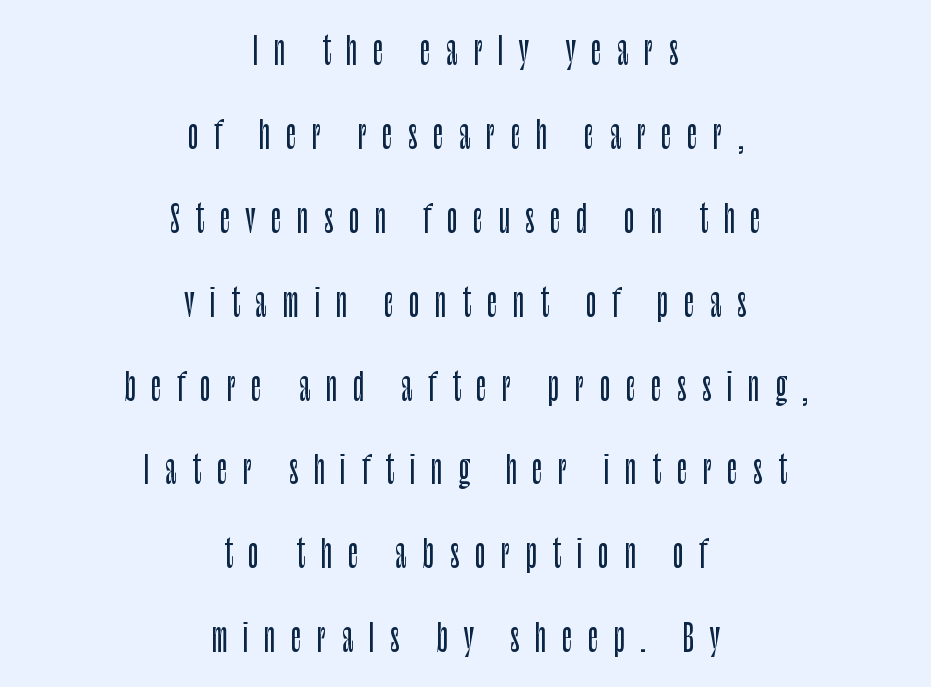
Is the block centered? Yes — each line is placed symmetrically about the middle. Loose tracking; the words dissolve into strings of separated letters. Baseline-to-baseline distance is far greater than the letter height. The face used here is a sans, in the tradition of grotesques and geometrics.
